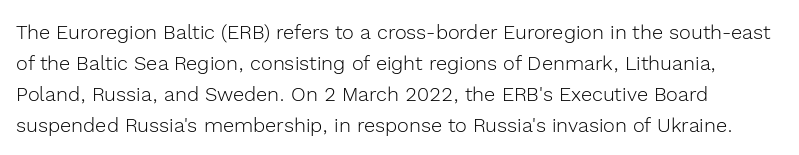
Q: Is the text bold? A: No.
Q: Is the text italic (slanted)? A: No, it is upright.
Q: Is the text underlined? A: No.
Q: Is the spacing between letters normal or unusually wide? A: Normal.
Q: Is the spacing between lines tight, normal or loose? A: Normal.
